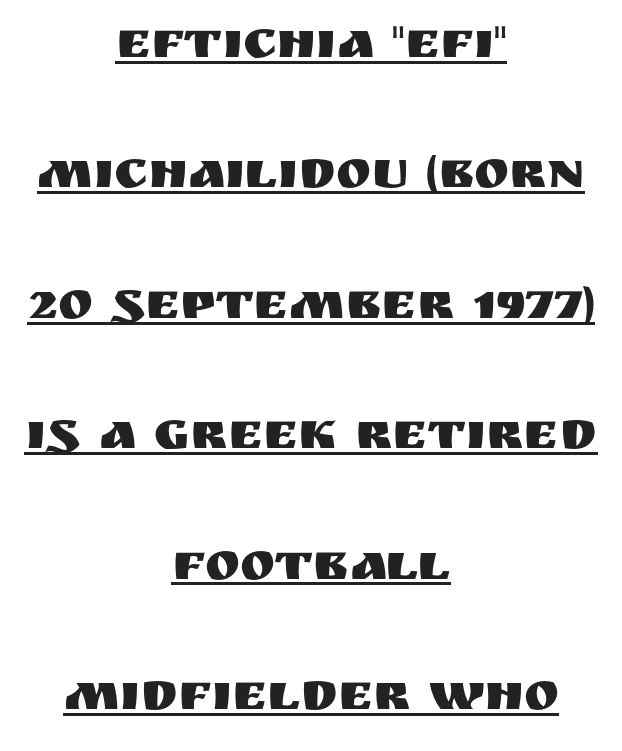
{"serif": "no", "italic": "no", "width": "normal", "stroke_contrast": "medium", "x_height": "large", "monospaced": "no", "underline": "yes", "align": "center", "line_spacing": "loose", "line_spacing_ratio": 2.46, "letter_spacing": "normal", "letter_spacing_em": 0.0, "glyph_px": 53}
